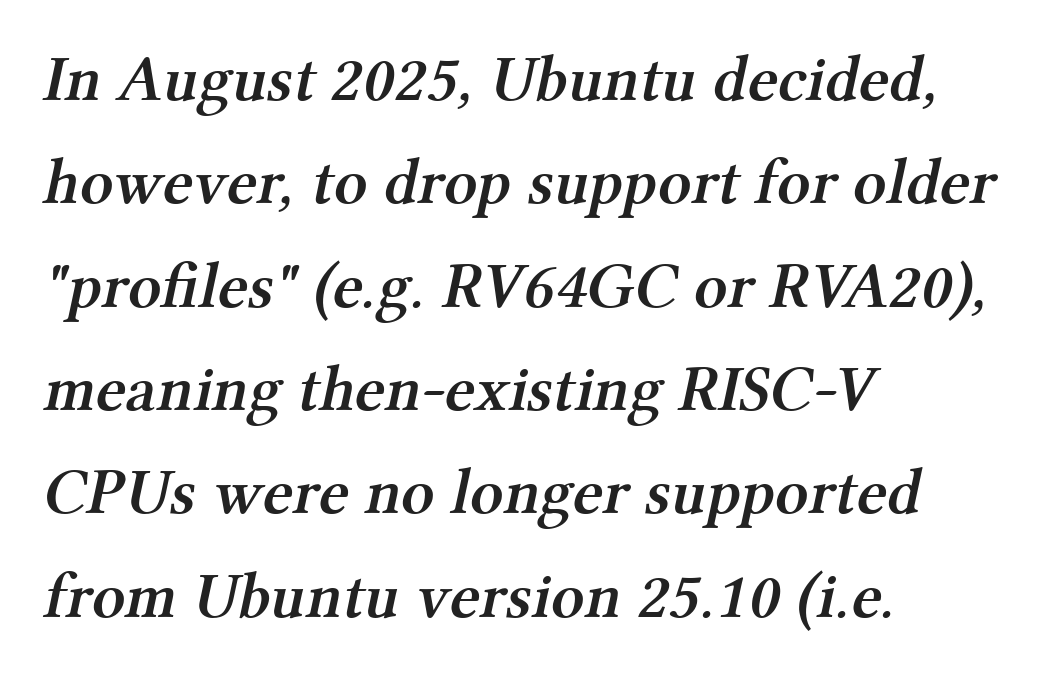
The image shows 65 px semibold serif type; set left-aligned, normal line spacing (1.59x), normal letter spacing, not underlined; medium stroke contrast and a medium x-height.
